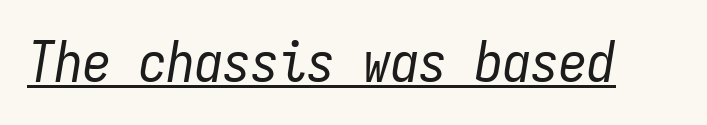
{"italic": "yes", "lean": "right", "slant_degrees": 9, "bold": "no", "weight": "regular", "width": "condensed", "stroke_contrast": "low", "x_height": "medium", "monospaced": "yes", "underline": "yes", "letter_spacing": "normal", "letter_spacing_em": 0.0, "glyph_px": 56}
